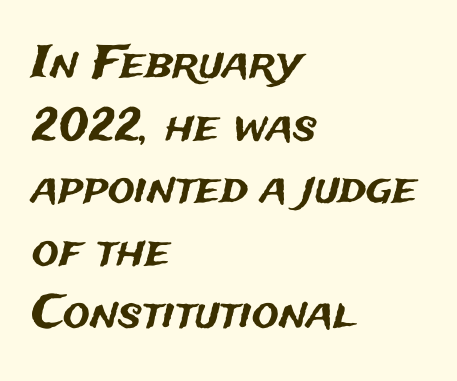
Q: Is the text italic (slanted)? A: Yes.
Q: Is the typeface a serif or a sans-serif typeface? A: Sans-serif.
Q: Is the text underlined? A: No.
Q: How is the paragraph aligned? A: Left-aligned.
Q: Is the spacing between letters normal or unusually wide? A: Normal.
Q: Is the spacing between lines tight, normal or loose? A: Normal.
Q: Width (condensed, normal, or wide)? A: Normal.
Q: Stroke contrast? A: Medium.
Q: x-height? A: Medium.
Q: Monospaced? A: No.
